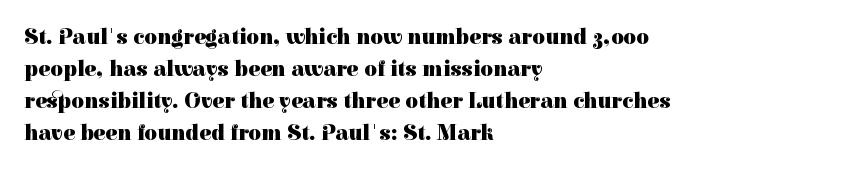
These lines were composed using upright roman letters. Bare-footed words on every line. The vertical gap from one line to the next is medium. Leftover space on each line is placed entirely after the last word. The line texture is even and compact thanks to regular tracking.
